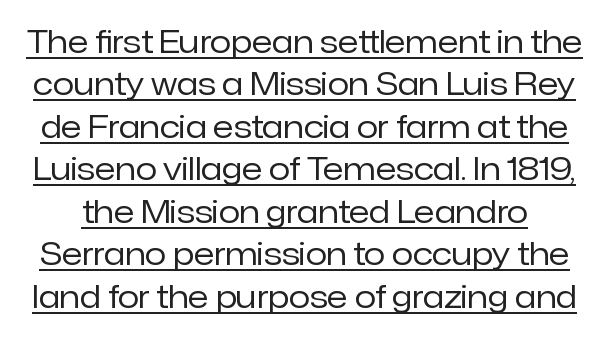
The letterforms sit shoulder to shoulder at normal distance. Quick note: interline space is typical. A sans-serif font was chosen for this passage. Students, observe the line beneath the letters — that is underlining. The cut favours lightness, reaching ordinary text weight at its darkest.
